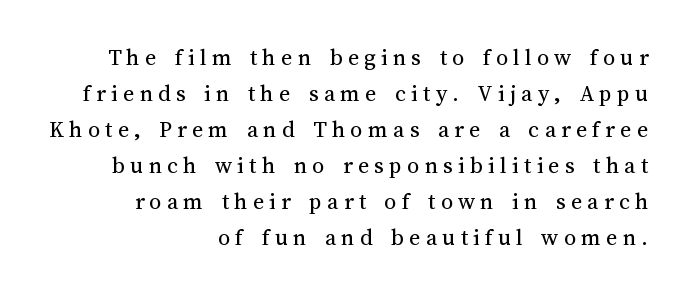
{"italic": "no", "bold": "no", "underline": "no", "align": "right", "line_spacing": "normal", "line_spacing_ratio": 1.5, "letter_spacing": "wide", "letter_spacing_em": 0.22, "glyph_px": 24}
